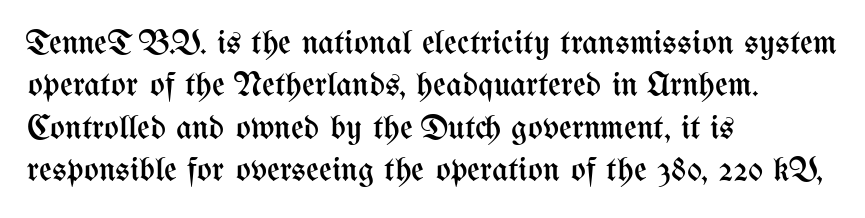
The letterforms sit at book weight or below. The face used here is proportionally spaced, like ordinary book or web type. The words here are not underlined. Glyph-to-glyph distance matches everyday printed text. Where is the straight margin? On the left. The specimen reads as upright at a glance.
